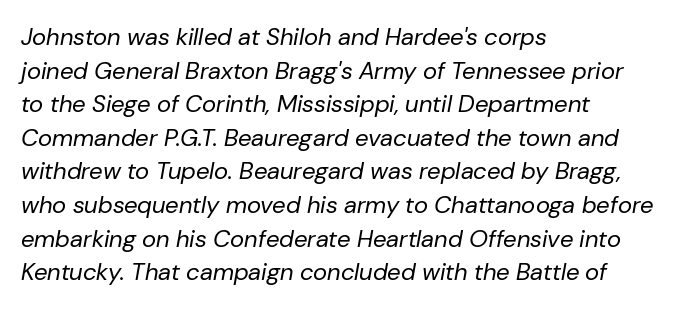
The image shows 24 px text type, italic (leaning right); set left-aligned, normal line spacing (1.4x), normal letter spacing, not underlined.
